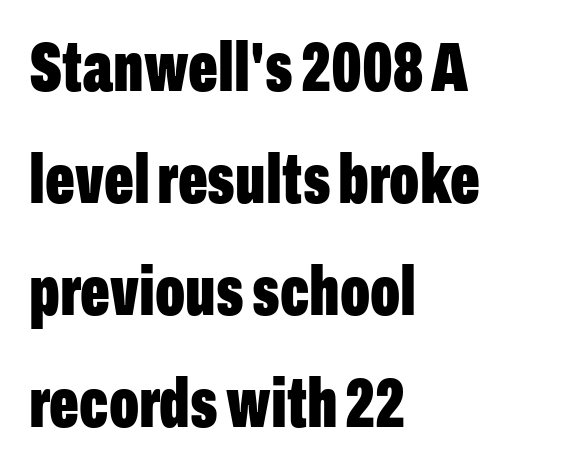
{"serif": "no", "italic": "no", "bold": "yes", "weight": "bold", "width": "condensed", "stroke_contrast": "low", "x_height": "medium", "monospaced": "no", "underline": "no", "align": "left", "line_spacing": "normal", "line_spacing_ratio": 1.6, "letter_spacing": "normal", "letter_spacing_em": 0.0, "glyph_px": 70}
